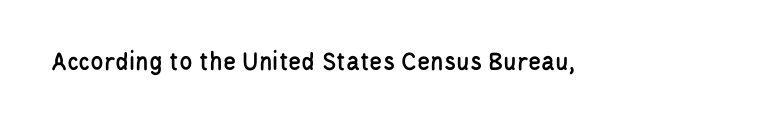
{"italic": "no", "underline": "no", "letter_spacing": "normal", "letter_spacing_em": 0.0, "glyph_px": 27}
